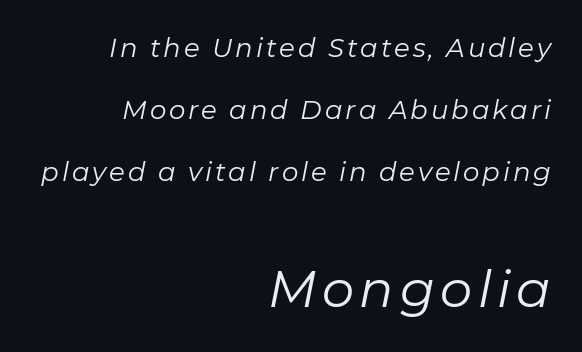
Q: Is the text bold? A: No.
Q: Is the text italic (slanted)? A: Yes, it leans right by about 11 degrees.
Q: Is the text underlined? A: No.
Q: How is the paragraph aligned? A: Right-aligned.
Q: Is the spacing between lines tight, normal or loose? A: Loose.
Q: Which block of text is set in a larger size, the first (top) or the second (bottom)? A: The second (bottom) one.
Q: Width (condensed, normal, or wide)? A: Normal.
Q: Stroke contrast? A: Low.
Q: x-height? A: Medium.
Q: Monospaced? A: No.
